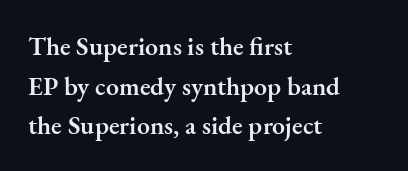
{"italic": "no", "bold": "semi", "underline": "no", "align": "left", "line_spacing": "normal", "line_spacing_ratio": 1.52, "letter_spacing": "normal", "letter_spacing_em": 0.0, "glyph_px": 26}
